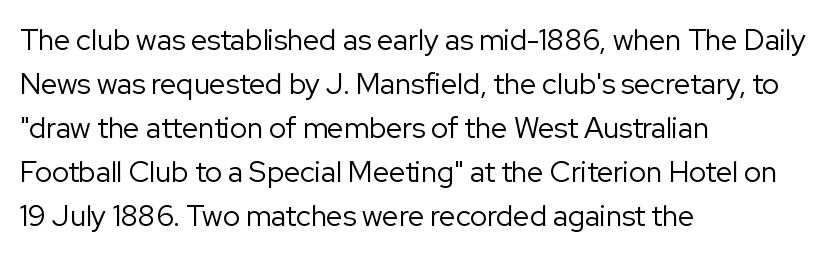
Q: Is the text bold? A: No.
Q: Is the text italic (slanted)? A: No, it is upright.
Q: Is the typeface a serif or a sans-serif typeface? A: Sans-serif.
Q: Is the text underlined? A: No.
Q: How is the paragraph aligned? A: Left-aligned.
Q: Is the spacing between letters normal or unusually wide? A: Normal.
Q: Is the spacing between lines tight, normal or loose? A: Normal.
Q: Width (condensed, normal, or wide)? A: Normal.
Q: Stroke contrast? A: Low.
Q: x-height? A: Medium.
Q: Monospaced? A: No.
